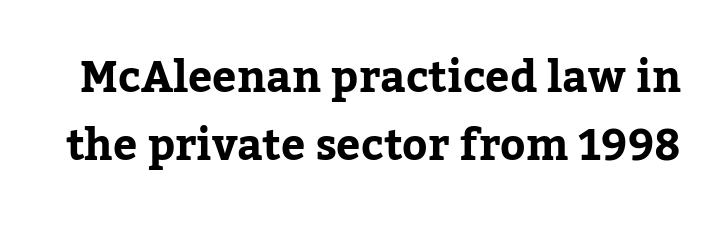
The image shows 43 px serif type, upright; set normal line spacing (1.58x), normal letter spacing, not underlined; low stroke contrast and a medium x-height.
